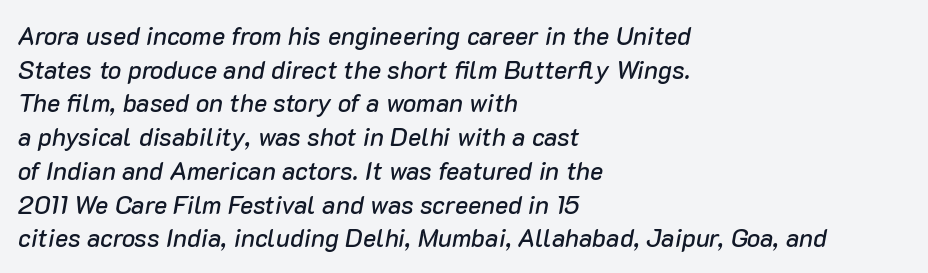
{"italic": "yes", "lean": "right", "slant_degrees": 10, "underline": "no", "align": "left", "line_spacing": "normal", "line_spacing_ratio": 1.35, "letter_spacing": "normal", "letter_spacing_em": 0.0, "glyph_px": 25}
